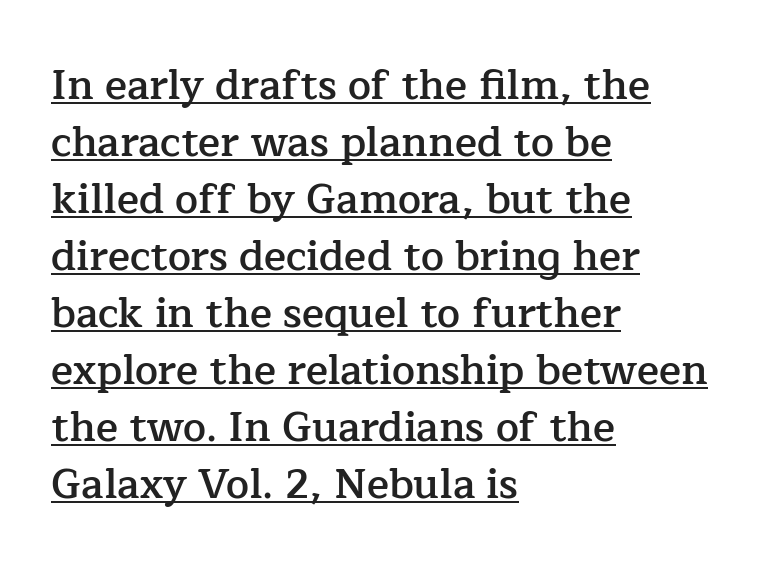
Compared with typical body copy, the letter spacing here is the same. A baseline rule has been typeset under these characters. The passage is arranged the way most books set body copy — flush left. Posture: upright roman.
